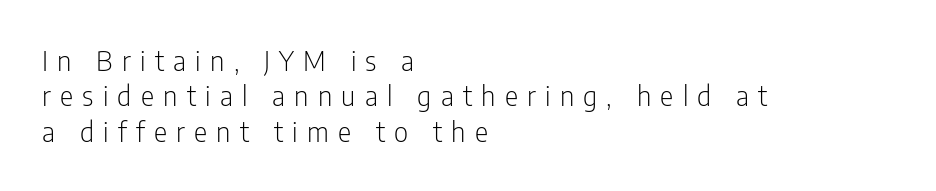
Q: Is the text bold? A: No.
Q: Is the text italic (slanted)? A: No, it is upright.
Q: Is the typeface a serif or a sans-serif typeface? A: Sans-serif.
Q: Is the text underlined? A: No.
Q: How is the paragraph aligned? A: Left-aligned.
Q: Is the spacing between letters normal or unusually wide? A: Unusually wide.
Q: Is the spacing between lines tight, normal or loose? A: Normal.
Q: Width (condensed, normal, or wide)? A: Condensed.
Q: Stroke contrast? A: Low.
Q: x-height? A: Medium.
Q: Monospaced? A: No.
